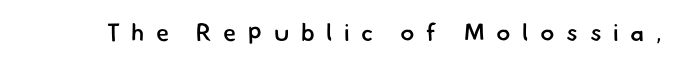
The image shows 24 px text type; set unusually wide letter spacing (+0.48 em), not underlined.
